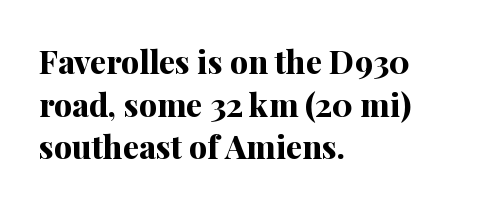
The image shows 32 px bold serif type, upright; set left-aligned, normal line spacing (1.33x), normal letter spacing, not underlined; medium stroke contrast and a medium x-height.
